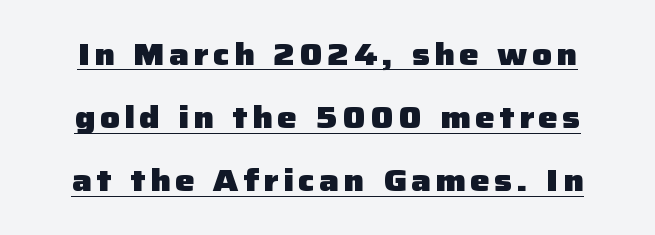
Q: Is the text bold? A: Yes.
Q: Is the text italic (slanted)? A: No, it is upright.
Q: Is the typeface a serif or a sans-serif typeface? A: Sans-serif.
Q: Is the text underlined? A: Yes.
Q: How is the paragraph aligned? A: Centered.
Q: Is the spacing between lines tight, normal or loose? A: Loose.
Q: Width (condensed, normal, or wide)? A: Normal.
Q: Stroke contrast? A: Low.
Q: x-height? A: Medium.
Q: Monospaced? A: No.
